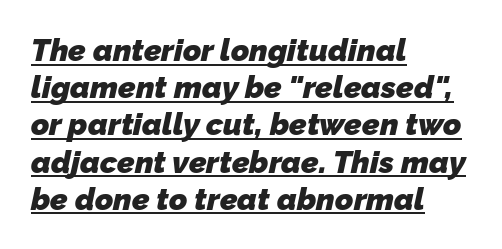
Serif or sans? Sans — the stroke terminals are bare. The gaps between neighbouring characters are ordinary and unremarkable. The typesetter has applied underlining to the passage shown. Each letter keeps its own natural width here, so spacing adapts to shape. Caption: multi-line text, flush left, ragged right. The passage shown is emphatically bold.
